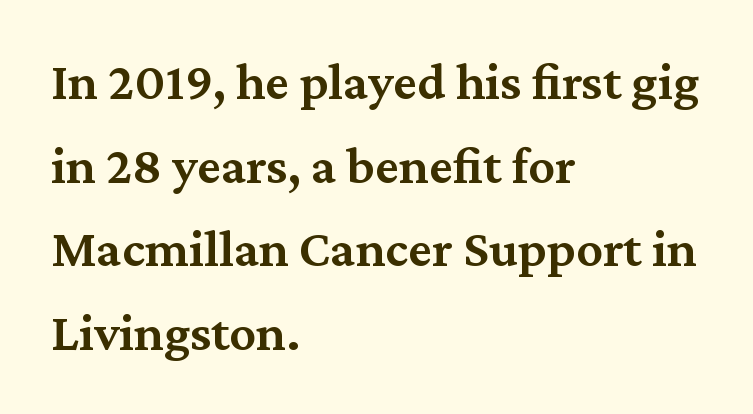
In terms of letterspacing, this is plain default setting. Clear beneath every line of the passage. Do the characters align in a grid? No, the font is proportional. Semibold letterforms, between regular and bold. This sample keeps an unexceptional amount of space between lines.
